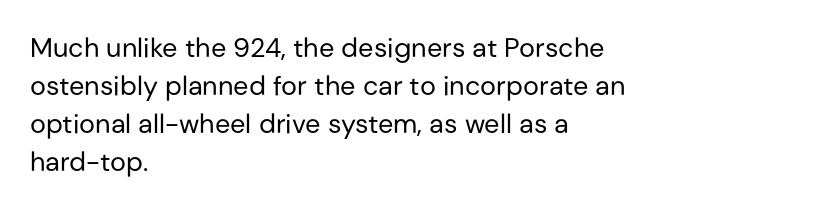
{"italic": "no", "bold": "no", "underline": "no", "align": "left", "line_spacing": "normal", "line_spacing_ratio": 1.41, "letter_spacing": "normal", "letter_spacing_em": 0.0, "glyph_px": 27}
